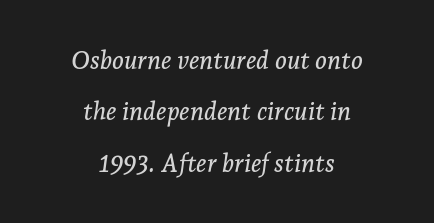
Observe the lean: these are italic letterforms. Students, note that the glyphs here touch the page at normal intervals. A clean baseline with only descenders dipping below it. The vertical gap from one line to the next is large. A student would call this center alignment; a typographer would say set centered.
